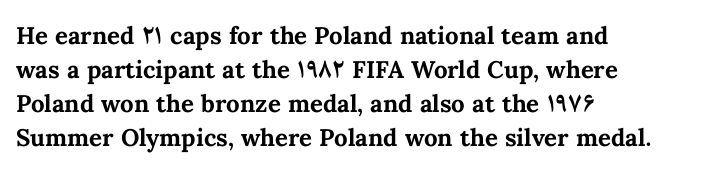
{"italic": "no", "bold": "yes", "underline": "no", "align": "left", "line_spacing": "normal", "line_spacing_ratio": 1.41, "letter_spacing": "normal", "letter_spacing_em": 0.0, "glyph_px": 24}
